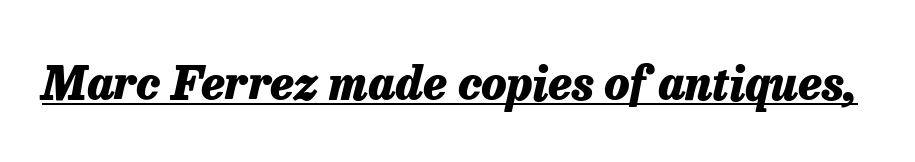
Q: Is the text bold? A: Yes.
Q: Is the text italic (slanted)? A: Yes, it leans right by about 13 degrees.
Q: Is the text underlined? A: Yes.
Q: Is the spacing between letters normal or unusually wide? A: Normal.
Q: Width (condensed, normal, or wide)? A: Normal.
Q: Stroke contrast? A: Low.
Q: x-height? A: Medium.
Q: Monospaced? A: No.
